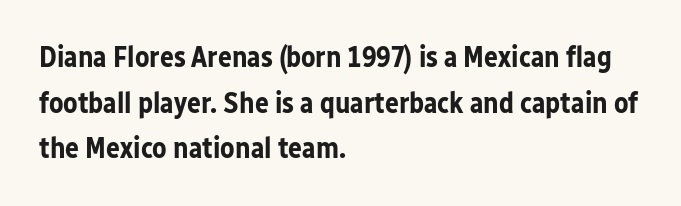
Q: Is the text bold? A: Yes.
Q: Is the text italic (slanted)? A: No, it is upright.
Q: Is the typeface a serif or a sans-serif typeface? A: Sans-serif.
Q: Is the text underlined? A: No.
Q: How is the paragraph aligned? A: Left-aligned.
Q: Is the spacing between letters normal or unusually wide? A: Normal.
Q: Is the spacing between lines tight, normal or loose? A: Normal.
Q: Width (condensed, normal, or wide)? A: Normal.
Q: Stroke contrast? A: Low.
Q: x-height? A: Medium.
Q: Monospaced? A: No.
